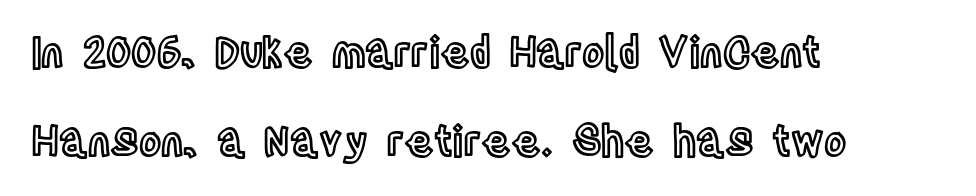
Unmarked baselines from the first word to the last. The typography opts for an upright posture over an oblique one. A typesetter would call this leading open, well beyond the default. Observe the ordinary spacing: letters are neighbours, not strangers.
